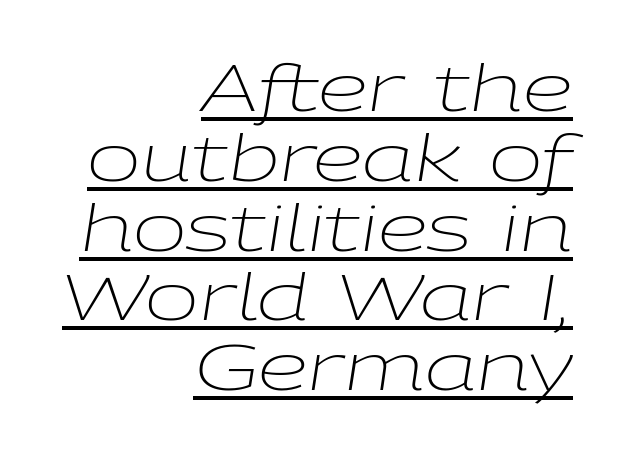
{"italic": "yes", "lean": "right", "slant_degrees": 9, "bold": "no", "weight": "light", "width": "wide", "stroke_contrast": "low", "x_height": "medium", "monospaced": "no", "underline": "yes", "align": "right", "line_spacing": "tight", "line_spacing_ratio": 1.09, "letter_spacing": "normal", "letter_spacing_em": 0.0, "glyph_px": 64}
